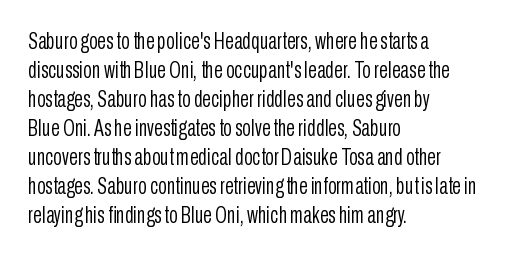
The image shows 23 px text type, upright; set left-aligned, normal line spacing (1.26x), normal letter spacing, not underlined.
